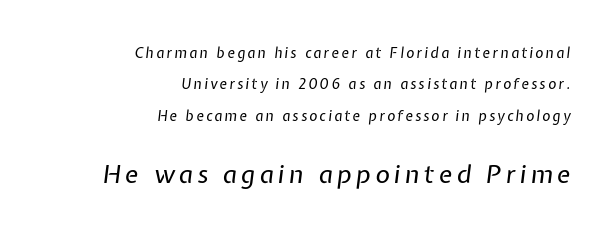
How would I describe the line gaps? Wide and relaxed. No word sits above an underline. Compare the two chunks: the lower has the greater cap height. This sample uses an oblique cut, with every glyph tilted off the vertical.
